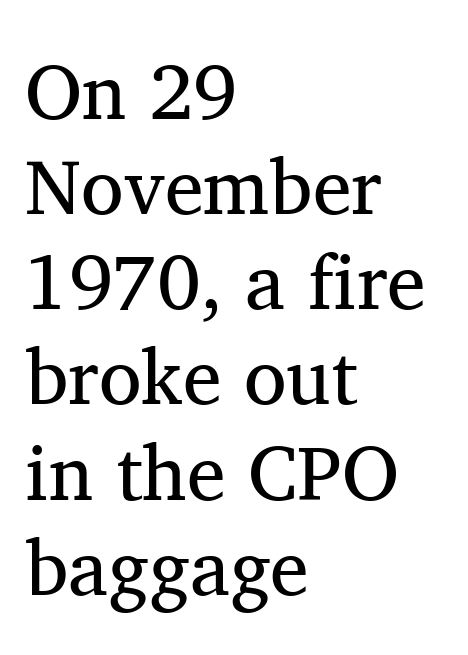
Q: Is the text bold? A: No.
Q: Is the text italic (slanted)? A: No, it is upright.
Q: Is the typeface a serif or a sans-serif typeface? A: Serif.
Q: Is the text underlined? A: No.
Q: How is the paragraph aligned? A: Left-aligned.
Q: Is the spacing between letters normal or unusually wide? A: Normal.
Q: Width (condensed, normal, or wide)? A: Normal.
Q: Stroke contrast? A: Medium.
Q: x-height? A: Medium.
Q: Monospaced? A: No.
